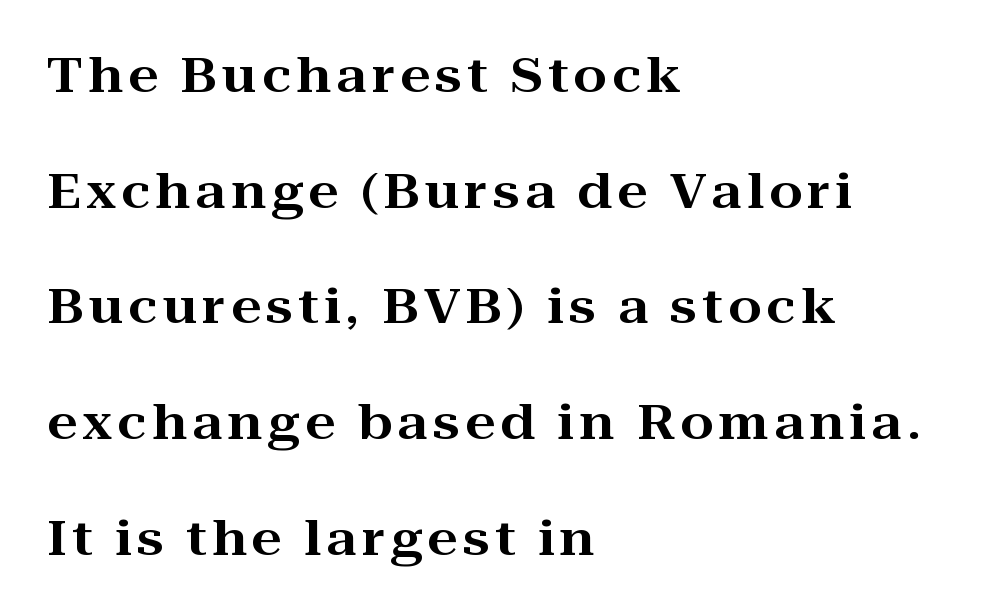
{"serif": "yes", "italic": "no", "width": "wide", "stroke_contrast": "high", "x_height": "medium", "monospaced": "no", "underline": "no", "align": "left", "line_spacing": "loose", "line_spacing_ratio": 2.41, "glyph_px": 48}
